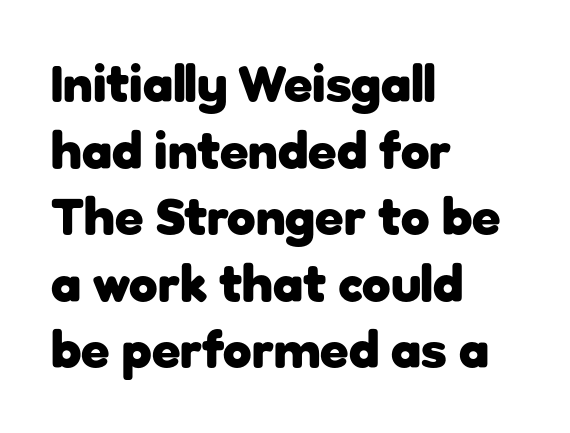
Nobody drew a line under any word here. How are the letters spaced? Ordinarily, with no added tracking. These lines carry a lot of weight — the face is fully bold. A roman cut, with each character standing at attention. Line starts are locked; line ends wander.
